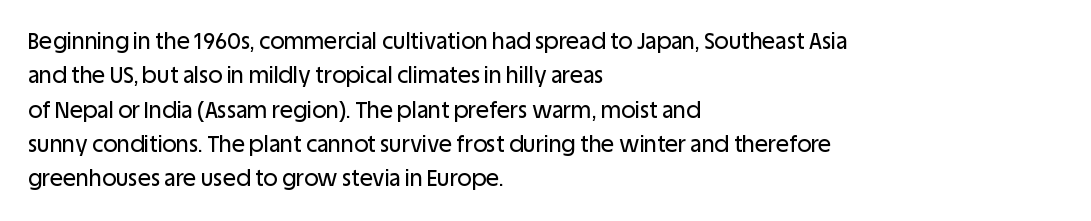
Teacher's note: observe the even left margin — that is flush-left alignment. The passage shown has conventional tracking throughout. It's the straight-up-and-down kind of type. The block of text has a typical density, with ordinary space between rows. The area under the type is left untouched.
